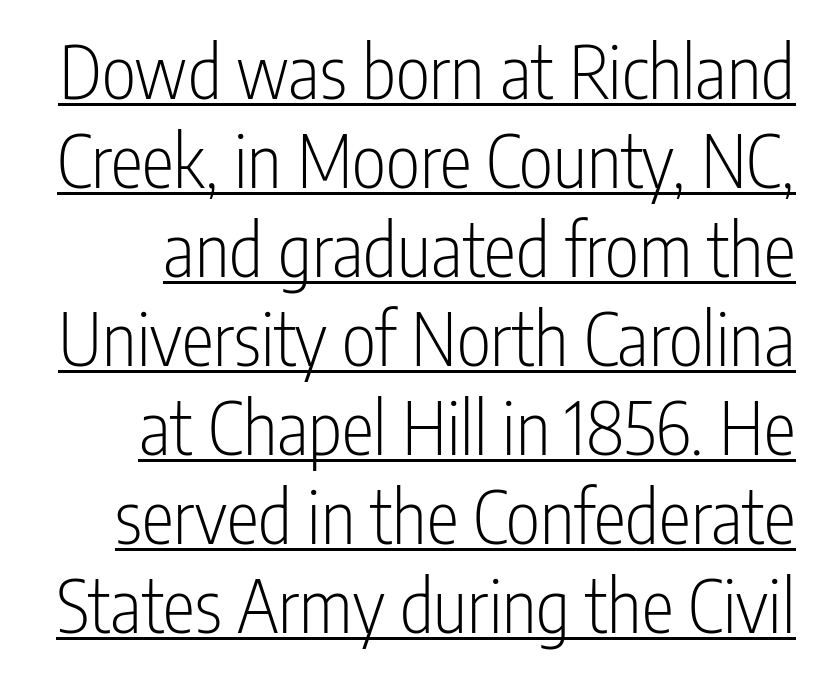
Quick note: underline on. Look at the tracking — it's just the regular setting, nothing added. Rendered with straight, roman letterforms. Caption: face not bold, strokes unweighted. Type style note: lacks serifs.
